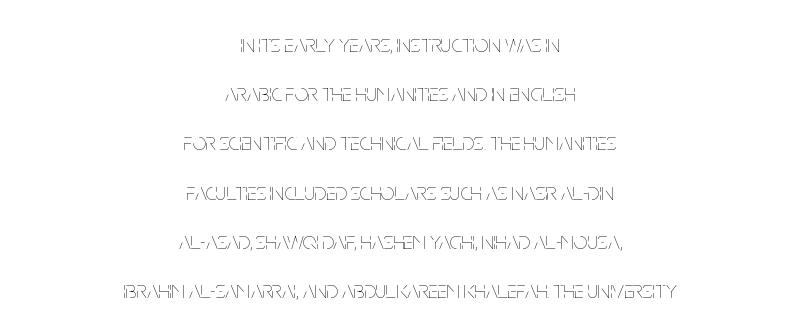
Visually the block forms a symmetrical silhouette, jagged on both flanks. No word sits above an underline. Nope, not italic — everything's standing straight. Line spacing here is loose. Weight: in the light-to-regular range. The type is set solid horizontally, with unmodified tracking.
